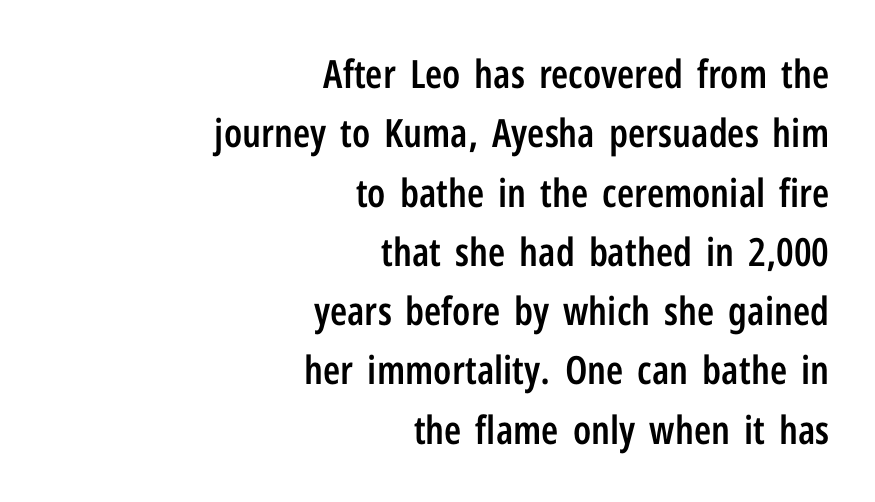
The image shows 39 px semibold, condensed sans-serif type, upright; set right-aligned, normal line spacing (1.52x), normal letter spacing, not underlined; low stroke contrast and a medium x-height.
